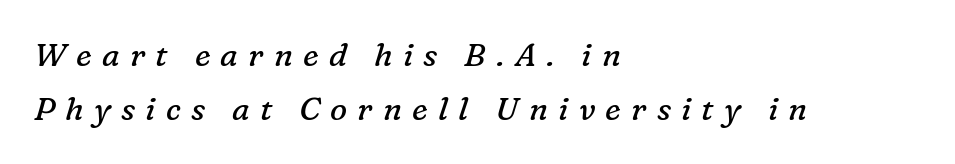
{"serif": "yes", "italic": "yes", "lean": "right", "slant_degrees": 16, "bold": "no", "weight": "regular", "width": "normal", "stroke_contrast": "low", "x_height": "medium", "monospaced": "no", "underline": "no", "align": "left", "line_spacing": "normal", "line_spacing_ratio": 1.7, "letter_spacing": "wide", "letter_spacing_em": 0.32, "glyph_px": 32}
